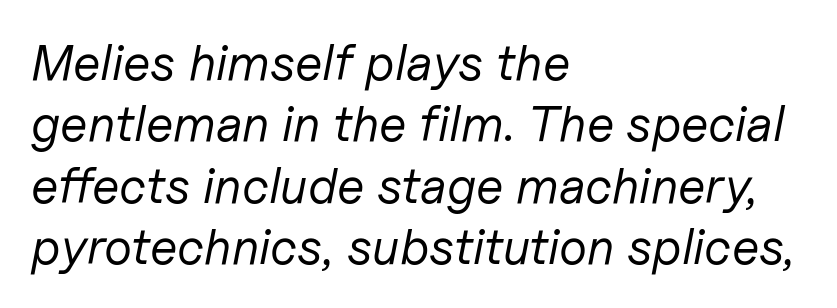
In terms of letterspacing, this is plain default setting. Weight: in the light-to-regular range. Has an underline been added? It has not. Short and long lines alike share a common starting point at left.
